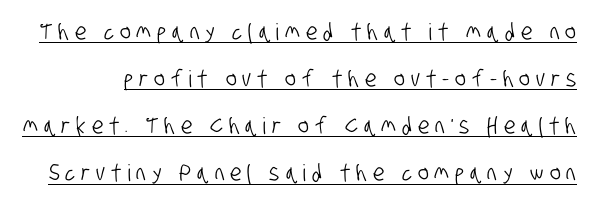
The image shows 23 px text type; set loose line spacing (2.05x), unusually wide letter spacing (+0.26 em), underlined.
